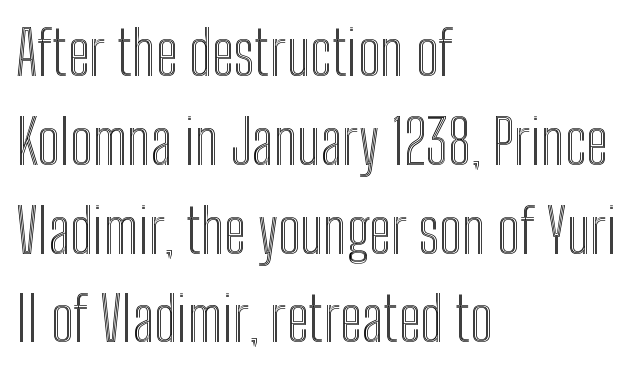
The image shows 60 px condensed type, upright; set left-aligned, normal line spacing (1.48x), normal letter spacing, not underlined; a medium x-height.
